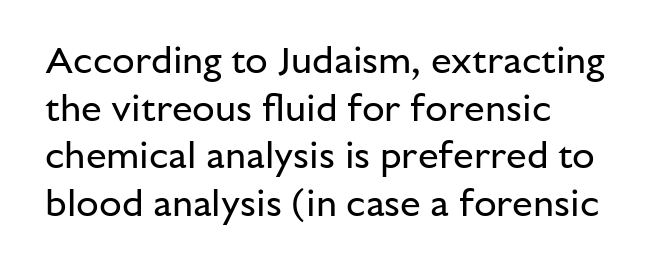
The image shows 37 px regular-weight sans-serif type, upright; set left-aligned, normal line spacing (1.29x), normal letter spacing, not underlined; low stroke contrast and a medium x-height.
